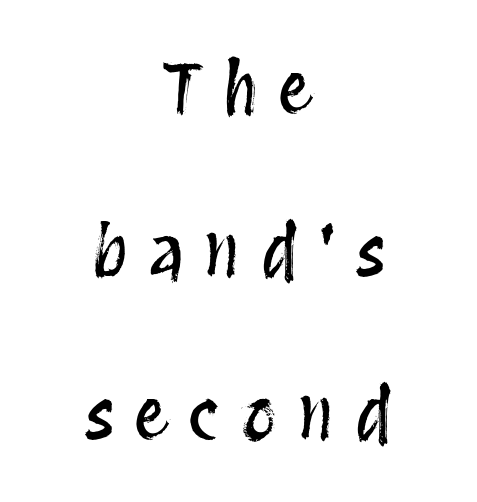
{"italic": "no", "width": "condensed", "stroke_contrast": "medium", "x_height": "large", "monospaced": "no", "underline": "no", "align": "center", "line_spacing": "loose", "line_spacing_ratio": 2.36, "letter_spacing": "wide", "letter_spacing_em": 0.3, "glyph_px": 69}
